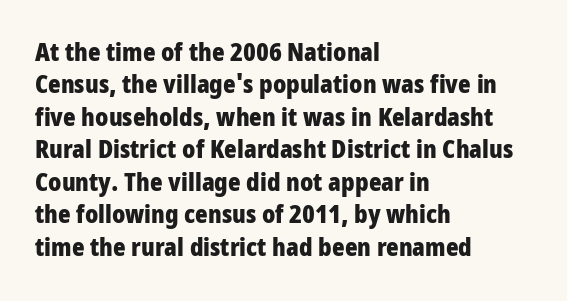
{"italic": "no", "bold": "yes", "underline": "no", "align": "left", "line_spacing": "normal", "line_spacing_ratio": 1.25, "letter_spacing": "normal", "letter_spacing_em": 0.0, "glyph_px": 26}
